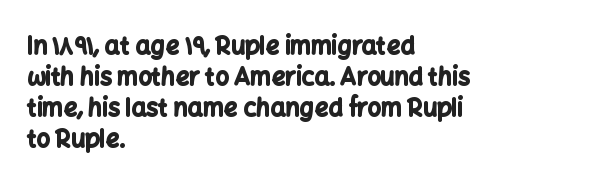
The image shows 24 px bold type, upright; set left-aligned, normal line spacing (1.29x), normal letter spacing, not underlined.
